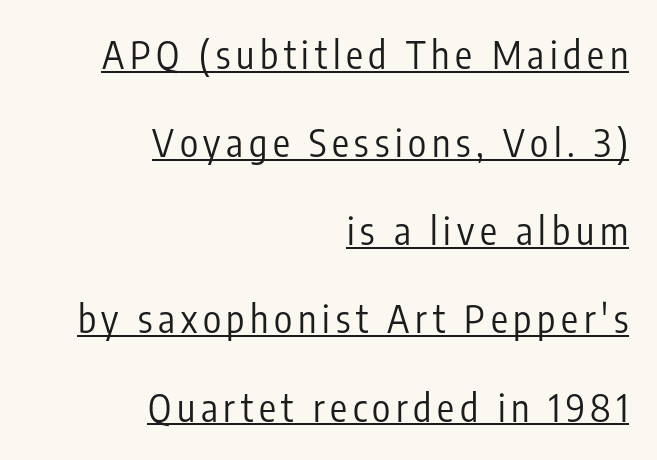
The image shows 38 px regular-weight, condensed sans-serif type, upright; set right-aligned, loose line spacing (2.32x), underlined; low stroke contrast and a medium x-height.
